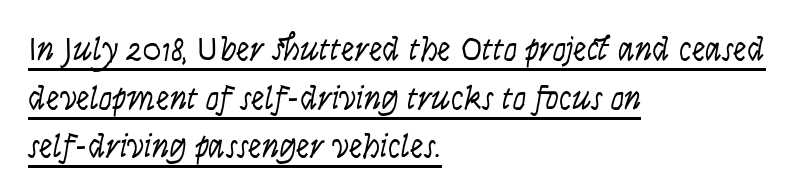
{"serif": "no", "bold": "no", "weight": "light", "width": "condensed", "stroke_contrast": "low", "x_height": "large", "monospaced": "no", "underline": "yes", "align": "left", "line_spacing": "normal", "line_spacing_ratio": 1.43, "letter_spacing": "normal", "letter_spacing_em": 0.0, "glyph_px": 34}
